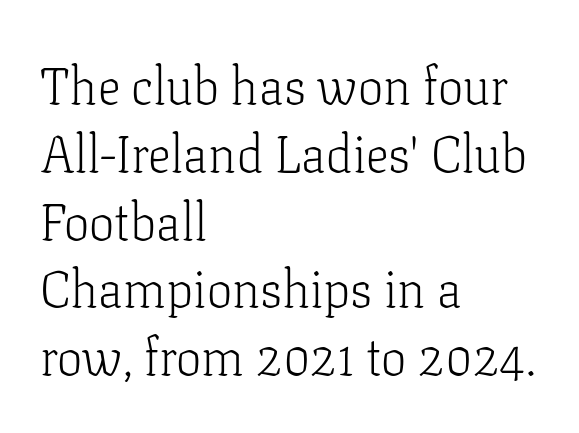
{"serif": "yes", "italic": "no", "bold": "no", "weight": "light", "width": "normal", "stroke_contrast": "low", "x_height": "medium", "monospaced": "no", "underline": "no", "align": "left", "line_spacing": "normal", "line_spacing_ratio": 1.33, "letter_spacing": "normal", "letter_spacing_em": 0.0, "glyph_px": 51}
